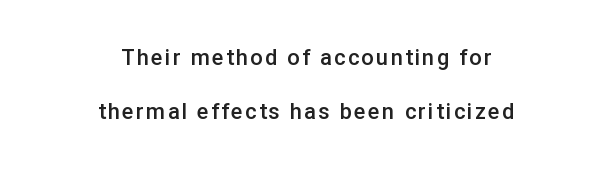
Q: Is the text bold? A: Semi-bold.
Q: Is the text italic (slanted)? A: No, it is upright.
Q: Is the text underlined? A: No.
Q: How is the paragraph aligned? A: Centered.
Q: Is the spacing between lines tight, normal or loose? A: Loose.
